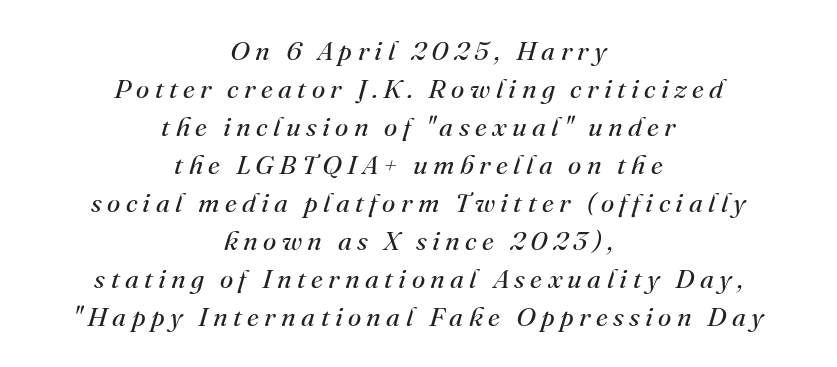
{"italic": "yes", "lean": "right", "slant_degrees": 16, "bold": "no", "underline": "no", "align": "center", "line_spacing": "normal", "line_spacing_ratio": 1.41, "letter_spacing": "wide", "letter_spacing_em": 0.2, "glyph_px": 27}
